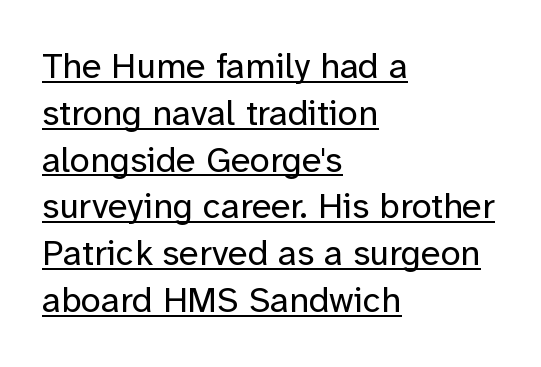
You can tell it's not italic because the verticals are truly vertical. Letters have the restrained weight of plain body copy at most. This is underlined copy, the kind a proofreader might mark for attention. The passage is arranged the way most books set body copy — flush left.
